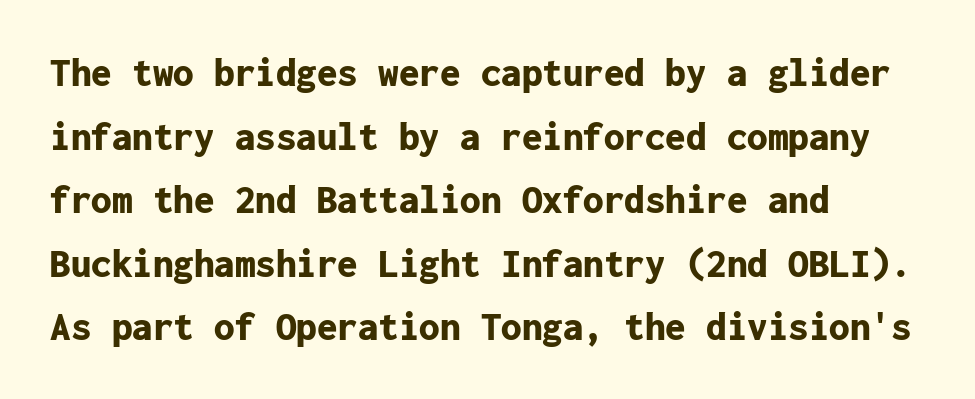
Q: Is the text bold? A: Yes.
Q: Is the text italic (slanted)? A: No, it is upright.
Q: Is the typeface a serif or a sans-serif typeface? A: Sans-serif.
Q: Is the text underlined? A: No.
Q: How is the paragraph aligned? A: Left-aligned.
Q: Is the spacing between letters normal or unusually wide? A: Normal.
Q: Is the spacing between lines tight, normal or loose? A: Normal.
Q: Width (condensed, normal, or wide)? A: Normal.
Q: Stroke contrast? A: Low.
Q: x-height? A: Medium.
Q: Monospaced? A: Yes.
